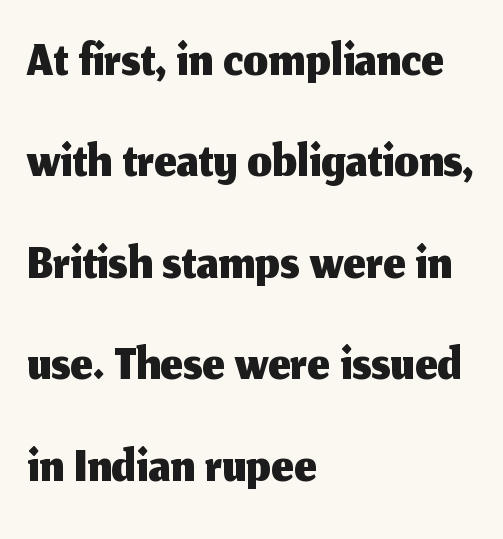
{"serif": "no", "italic": "no", "width": "normal", "stroke_contrast": "medium", "x_height": "medium", "monospaced": "no", "underline": "no", "align": "left", "line_spacing": "normal", "line_spacing_ratio": 1.3, "letter_spacing": "normal", "letter_spacing_em": 0.0, "glyph_px": 78}
